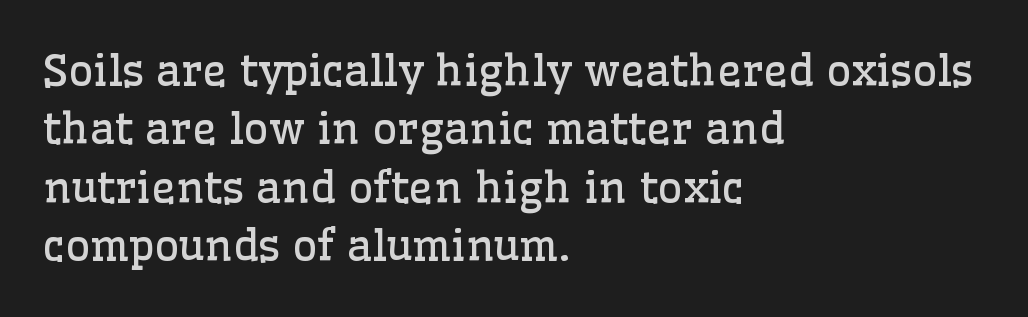
{"serif": "yes", "italic": "no", "bold": "no", "weight": "regular", "width": "normal", "stroke_contrast": "low", "x_height": "medium", "monospaced": "no", "underline": "no", "align": "left", "line_spacing": "normal", "line_spacing_ratio": 1.36, "letter_spacing": "normal", "letter_spacing_em": 0.0, "glyph_px": 43}
